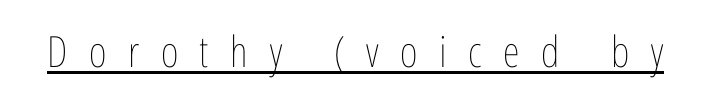
Compared with undecorated copy, this sample adds a rule below the words. The font sits on the lighter half of the weight spectrum, regular included. Does extra space separate the letters? Yes, quite a lot of it. A roman cut, with each character standing at attention. The passage shown is typed in a proportional face where columns would drift.
